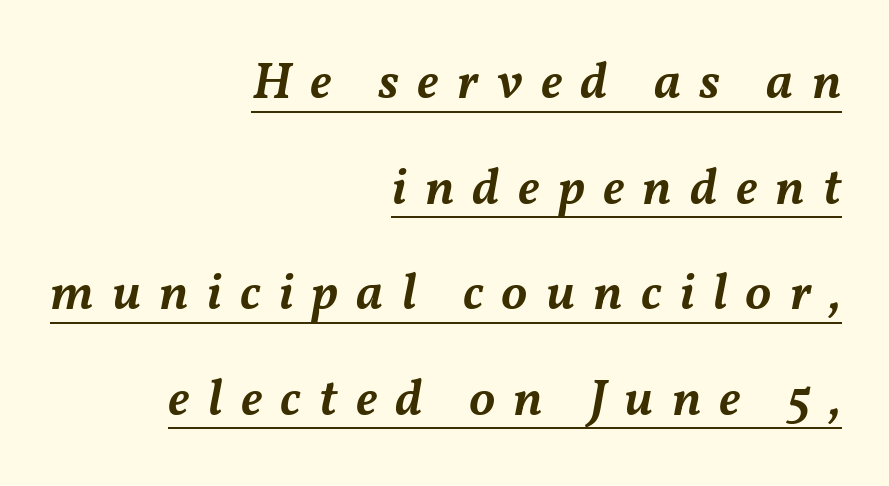
{"italic": "yes", "lean": "right", "slant_degrees": 11, "bold": "semi", "weight": "semibold", "width": "normal", "stroke_contrast": "medium", "x_height": "medium", "monospaced": "no", "underline": "yes", "align": "right", "line_spacing": "loose", "line_spacing_ratio": 2.03, "letter_spacing": "wide", "letter_spacing_em": 0.35, "glyph_px": 52}
